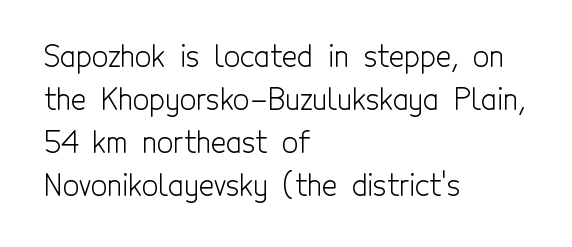
The zone under the glyphs is completely vacant. The passage shown is typeset with a sans-serif family. The face looks like a standard text weight, possibly lighter. Leading matches the norm, producing a regular column. These lines are rendered in a variable-pitch font.
